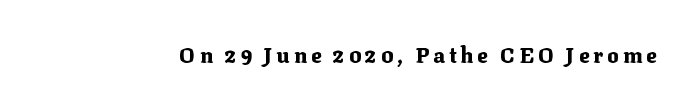
Posture: straight, roman, zero tilt. This is heavy type, rendered in bold. Bare-footed words on every line. The gaps between neighbouring characters are conspicuously large.
